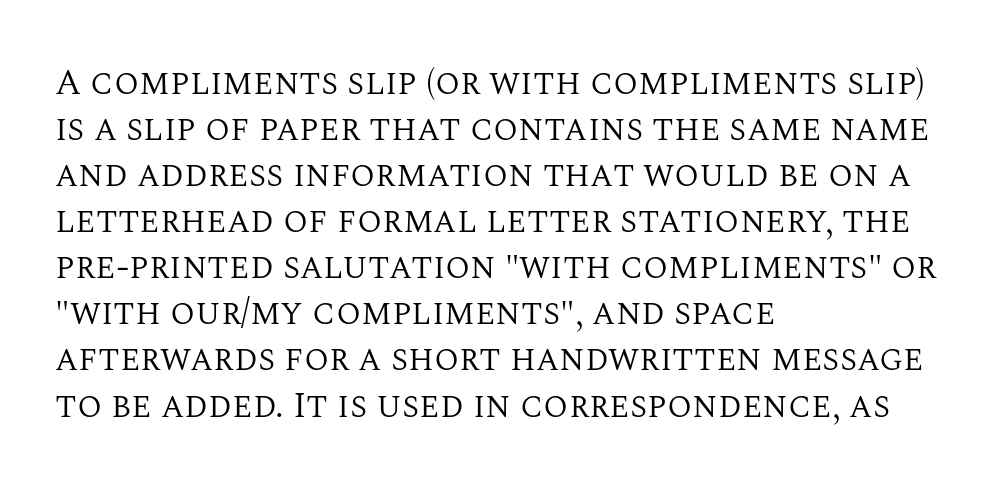
Q: Is the text bold? A: No.
Q: Is the text italic (slanted)? A: No, it is upright.
Q: Is the typeface a serif or a sans-serif typeface? A: Serif.
Q: Is the text underlined? A: No.
Q: How is the paragraph aligned? A: Left-aligned.
Q: Is the spacing between letters normal or unusually wide? A: Normal.
Q: Is the spacing between lines tight, normal or loose? A: Normal.
Q: Width (condensed, normal, or wide)? A: Normal.
Q: Stroke contrast? A: Medium.
Q: x-height? A: Large.
Q: Monospaced? A: No.
